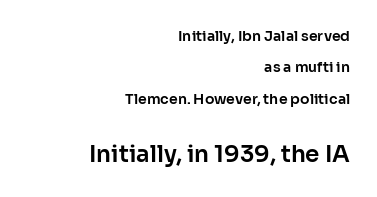
Q: Is the text italic (slanted)? A: No, it is upright.
Q: Is the text underlined? A: No.
Q: How is the paragraph aligned? A: Right-aligned.
Q: Is the spacing between letters normal or unusually wide? A: Normal.
Q: Is the spacing between lines tight, normal or loose? A: Loose.
Q: Which block of text is set in a larger size, the first (top) or the second (bottom)? A: The second (bottom) one.
